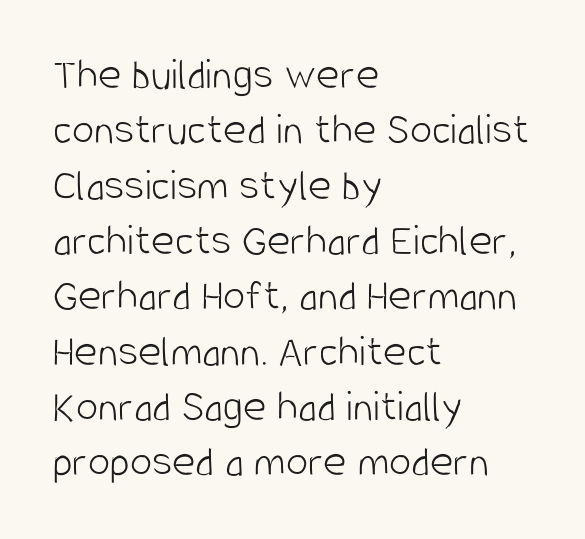
{"serif": "no", "italic": "no", "bold": "no", "weight": "light", "width": "condensed", "stroke_contrast": "low", "x_height": "large", "monospaced": "no", "underline": "no", "align": "left", "line_spacing_ratio": 1.23, "letter_spacing": "normal", "letter_spacing_em": 0.0, "glyph_px": 45}
